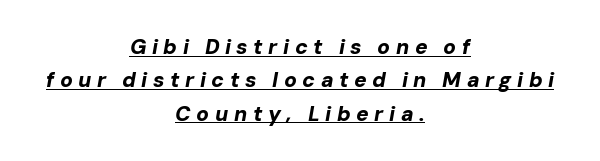
In terms of posture, this sample is oblique. The tracking reads as deliberately expanded to a designer's eye. Teacher's note: observe the equal gaps on both sides — that is centered alignment. The letters are bold, with thick, heavy strokes.
